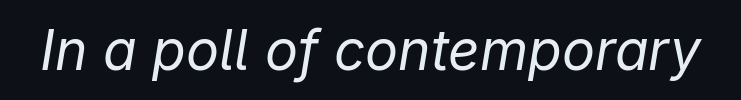
{"italic": "yes", "lean": "right", "slant_degrees": 9, "bold": "no", "weight": "regular", "width": "normal", "stroke_contrast": "low", "x_height": "medium", "monospaced": "no", "underline": "no", "letter_spacing": "normal", "letter_spacing_em": 0.0, "glyph_px": 55}
